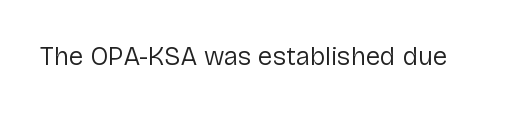
Q: Is the text bold? A: No.
Q: Is the text italic (slanted)? A: No, it is upright.
Q: Is the text underlined? A: No.
Q: Is the spacing between letters normal or unusually wide? A: Normal.
